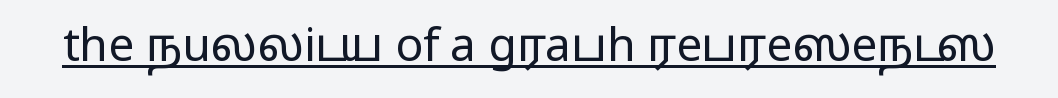
{"serif": "no", "italic": "no", "bold": "no", "weight": "regular", "width": "wide", "stroke_contrast": "low", "x_height": "medium", "monospaced": "no", "underline": "yes", "letter_spacing": "normal", "letter_spacing_em": 0.0, "glyph_px": 46}
